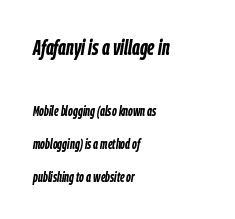
{"italic": "yes", "lean": "right", "slant_degrees": 9, "bold": "yes", "underline": "no", "align": "left", "line_spacing": "loose", "line_spacing_ratio": 2.34, "letter_spacing": "normal", "letter_spacing_em": 0.0, "larger_block": "first", "size_ratio": 1.57, "glyph_px": 22}
